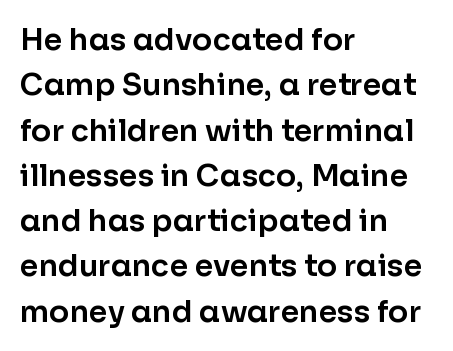
Rows of type keep a routine distance in the vertical direction. The letters stand straight up with perfectly vertical stems. The passage is arranged the way most books set body copy — flush left. A typesetter would call this proportional, since set widths differ per character. A typesetter would call this zero additional tracking.
